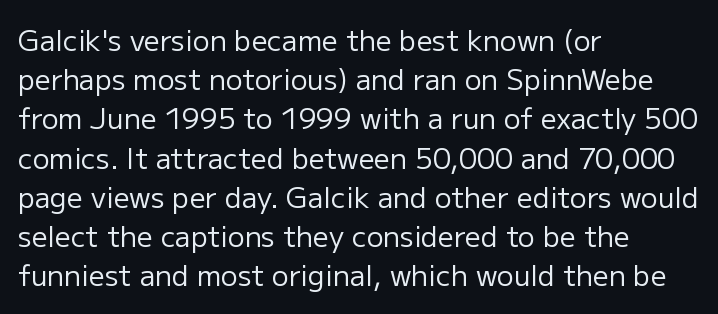
Q: Is the text bold? A: No.
Q: Is the text italic (slanted)? A: No, it is upright.
Q: Is the typeface a serif or a sans-serif typeface? A: Sans-serif.
Q: Is the text underlined? A: No.
Q: How is the paragraph aligned? A: Left-aligned.
Q: Is the spacing between letters normal or unusually wide? A: Normal.
Q: Is the spacing between lines tight, normal or loose? A: Normal.
Q: Width (condensed, normal, or wide)? A: Normal.
Q: Stroke contrast? A: Low.
Q: x-height? A: Medium.
Q: Monospaced? A: No.
